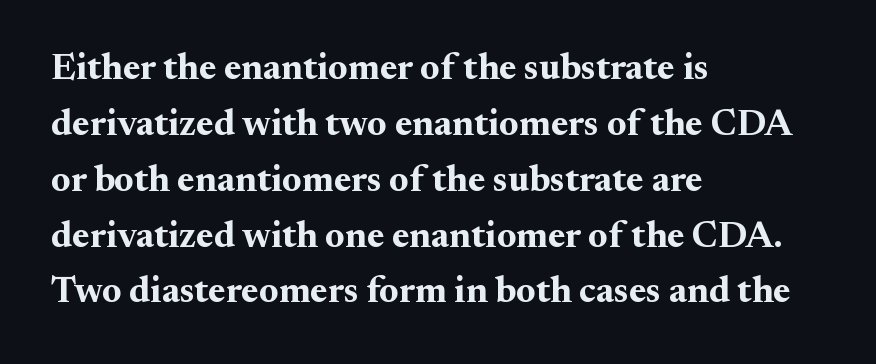
Q: Is the text bold? A: Yes.
Q: Is the text italic (slanted)? A: No, it is upright.
Q: Is the typeface a serif or a sans-serif typeface? A: Serif.
Q: Is the text underlined? A: No.
Q: How is the paragraph aligned? A: Left-aligned.
Q: Is the spacing between letters normal or unusually wide? A: Normal.
Q: Is the spacing between lines tight, normal or loose? A: Normal.
Q: Width (condensed, normal, or wide)? A: Normal.
Q: Stroke contrast? A: Medium.
Q: x-height? A: Small.
Q: Monospaced? A: No.
